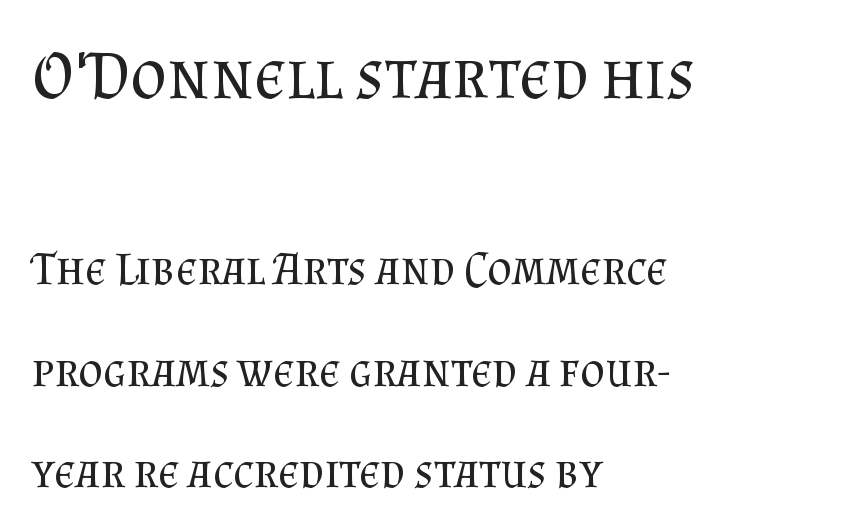
{"serif": "yes", "italic": "no", "bold": "no", "weight": "regular", "width": "normal", "stroke_contrast": "medium", "x_height": "small", "monospaced": "no", "underline": "no", "align": "left", "line_spacing": "loose", "line_spacing_ratio": 2.16, "letter_spacing": "normal", "letter_spacing_em": 0.0, "larger_block": "first", "size_ratio": 1.49, "glyph_px": 70}
